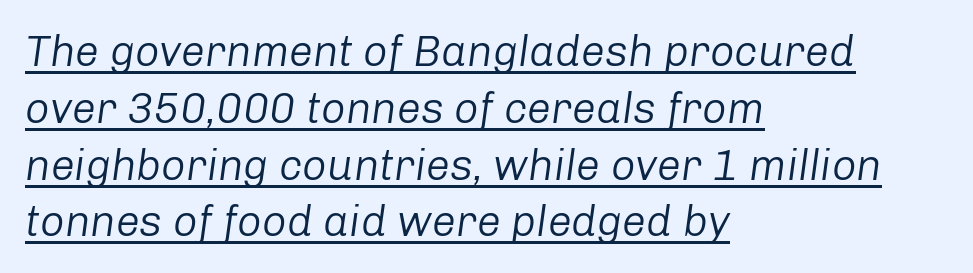
{"italic": "yes", "lean": "right", "slant_degrees": 8, "bold": "no", "weight": "regular", "width": "normal", "stroke_contrast": "low", "x_height": "medium", "monospaced": "no", "underline": "yes", "align": "left", "line_spacing": "normal", "line_spacing_ratio": 1.32, "letter_spacing": "normal", "letter_spacing_em": 0.0, "glyph_px": 43}
